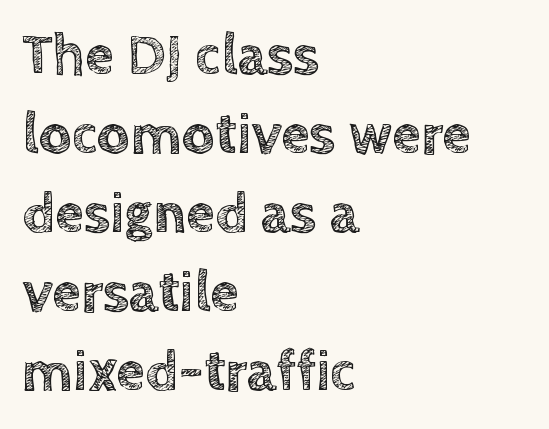
The letterforms sit shoulder to shoulder at normal distance. These lines are set flush left with a ragged right edge. Decoration check: the copy has no underline. Style check: upright. You could not count columns in this text — the font is proportionally spaced. Reading down the column, the eye jumps a familiar distance to each next line.
